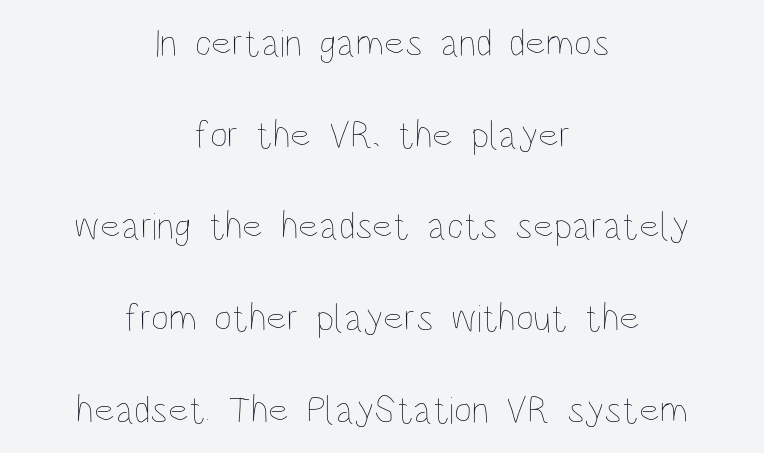
The image shows 39 px thin, condensed type, upright; set centered, loose line spacing (2.35x), normal letter spacing, not underlined; low stroke contrast and a large x-height.
